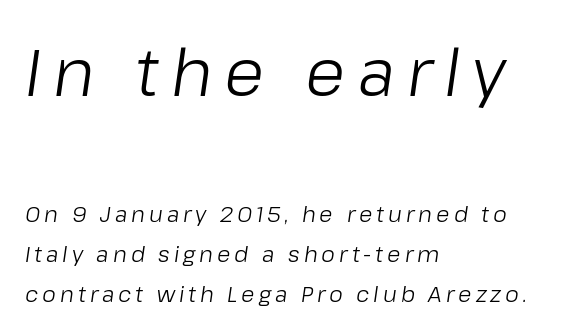
The image shows 66 px light type, italic (leaning right); set left-aligned, line spacing 1.82x, not underlined; the first (top) block is 3.0x larger; low stroke contrast and a medium x-height.
